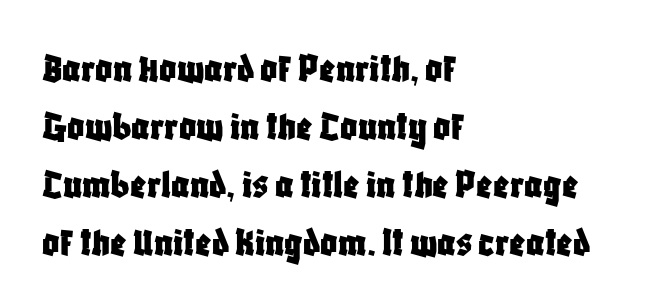
Q: Is the text italic (slanted)? A: No, it is upright.
Q: Is the typeface a serif or a sans-serif typeface? A: Sans-serif.
Q: Is the text underlined? A: No.
Q: How is the paragraph aligned? A: Left-aligned.
Q: Is the spacing between letters normal or unusually wide? A: Normal.
Q: Is the spacing between lines tight, normal or loose? A: Normal.
Q: Width (condensed, normal, or wide)? A: Condensed.
Q: Stroke contrast? A: Low.
Q: x-height? A: Large.
Q: Monospaced? A: No.
